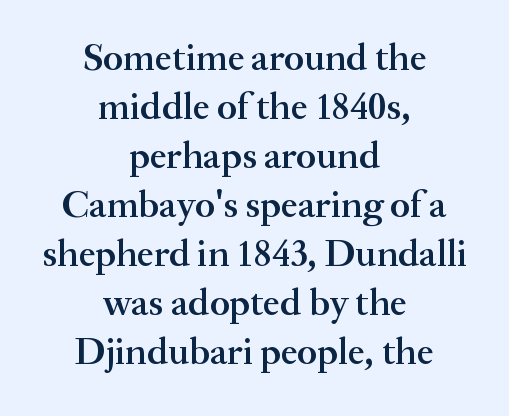
Letter spacing: default. The rag falls on both sides of this text block equally. The specimen omits any rule beneath the text block's lines. Whoever set this chose a conventional vertical rhythm. Unlike a clean sans, this face finishes its strokes with serifs. A roman cut, with each character standing at attention.
